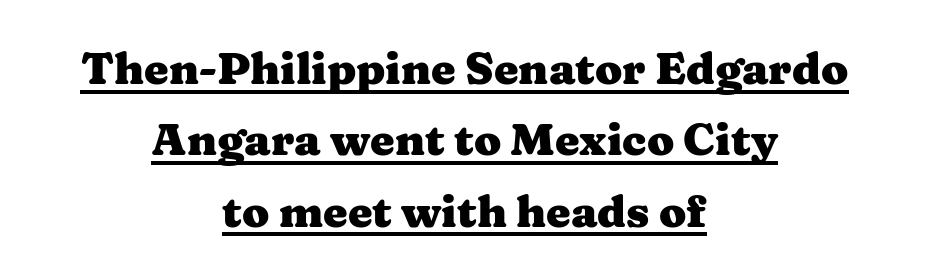
Q: Is the text bold? A: Yes.
Q: Is the text italic (slanted)? A: No, it is upright.
Q: Is the typeface a serif or a sans-serif typeface? A: Serif.
Q: Is the text underlined? A: Yes.
Q: How is the paragraph aligned? A: Centered.
Q: Is the spacing between letters normal or unusually wide? A: Normal.
Q: Is the spacing between lines tight, normal or loose? A: Normal.
Q: Width (condensed, normal, or wide)? A: Wide.
Q: Stroke contrast? A: Medium.
Q: x-height? A: Medium.
Q: Monospaced? A: No.
